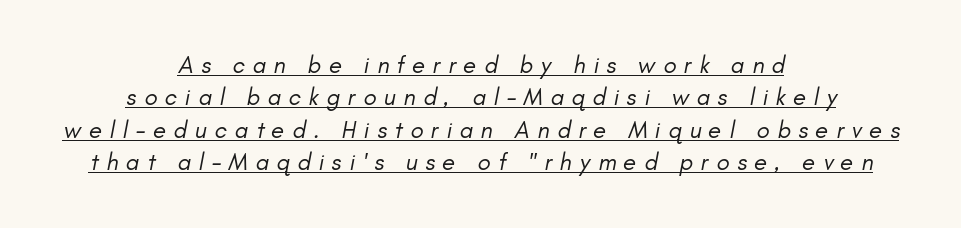
{"italic": "yes", "lean": "right", "slant_degrees": 11, "bold": "no", "underline": "yes", "align": "center", "line_spacing": "normal", "line_spacing_ratio": 1.35, "letter_spacing": "wide", "letter_spacing_em": 0.32, "glyph_px": 24}
